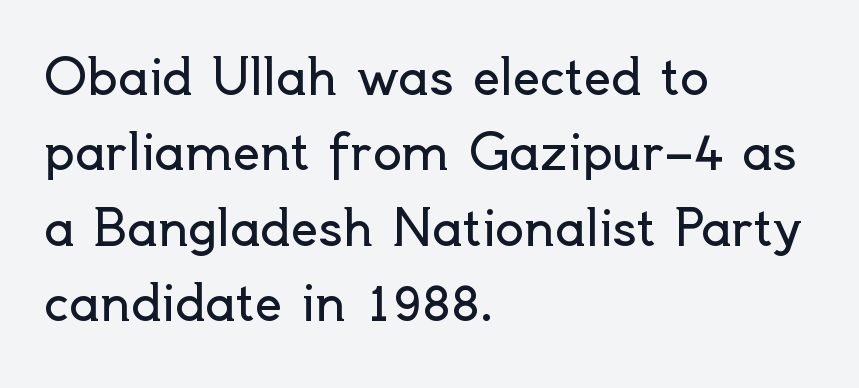
The image shows 48 px regular-weight sans-serif type, upright; set left-aligned, normal line spacing (1.57x), normal letter spacing, not underlined; a small x-height.
